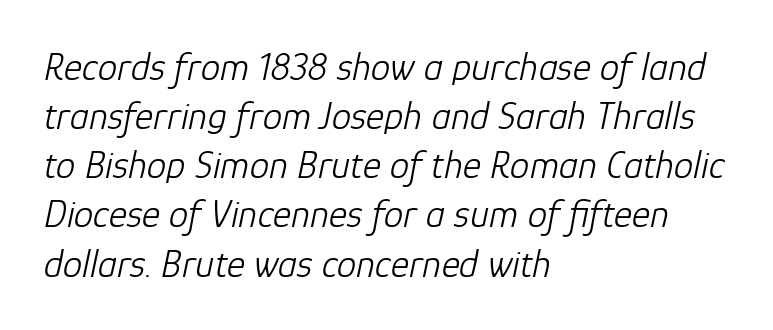
The image shows 39 px light type, italic (leaning right); set left-aligned, normal line spacing (1.26x), normal letter spacing, not underlined; low stroke contrast and a medium x-height.
